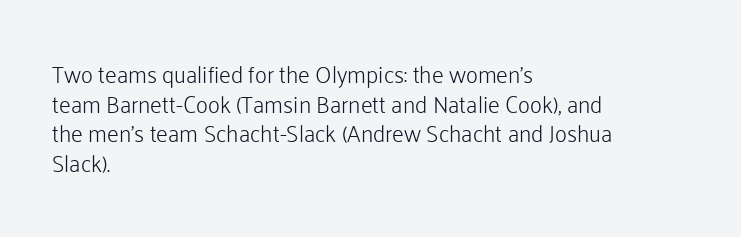
Q: Is the text bold? A: No.
Q: Is the text italic (slanted)? A: No, it is upright.
Q: Is the text underlined? A: No.
Q: How is the paragraph aligned? A: Left-aligned.
Q: Is the spacing between letters normal or unusually wide? A: Normal.
Q: Is the spacing between lines tight, normal or loose? A: Normal.
